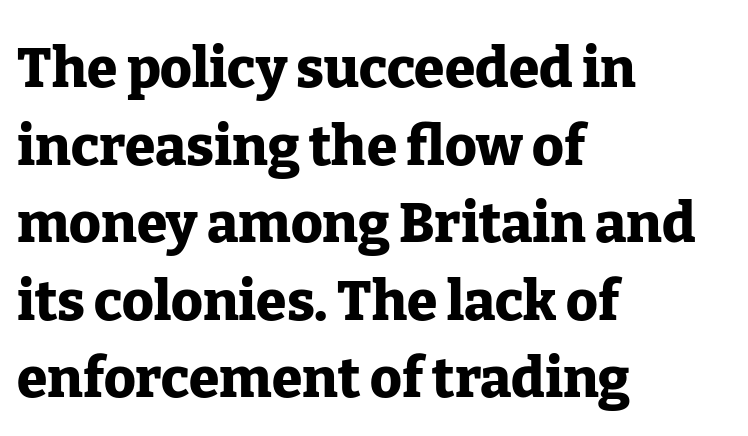
The image shows 55 px heavy serif type, upright; set left-aligned, normal line spacing (1.41x), normal letter spacing, not underlined; low stroke contrast and a medium x-height.
